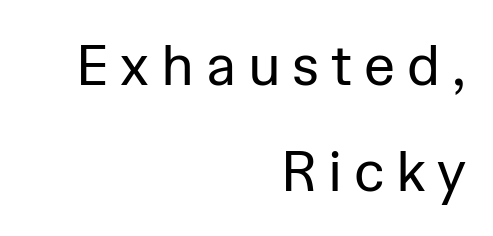
{"serif": "no", "italic": "no", "bold": "no", "weight": "regular", "width": "normal", "stroke_contrast": "low", "x_height": "medium", "monospaced": "no", "underline": "no", "align": "right", "line_spacing_ratio": 1.89, "letter_spacing": "wide", "letter_spacing_em": 0.21, "glyph_px": 56}
